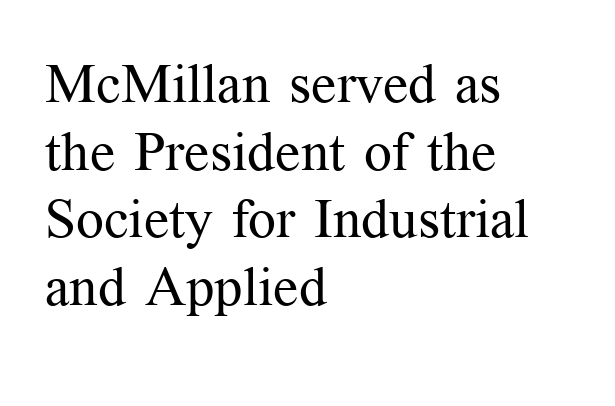
{"serif": "yes", "italic": "no", "bold": "no", "weight": "regular", "width": "normal", "stroke_contrast": "medium", "x_height": "medium", "monospaced": "no", "underline": "no", "align": "left", "line_spacing_ratio": 1.23, "letter_spacing": "normal", "letter_spacing_em": 0.0, "glyph_px": 55}
